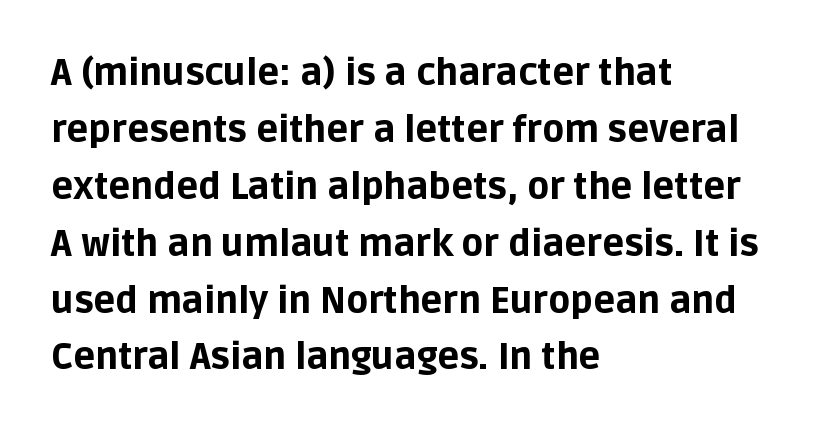
Caption: multi-line text, flush left, ragged right. The face used here is proportionally spaced, like ordinary book or web type. Compared with typical paragraphs, the rows here are spaced about the same. To sum up the face: it is a sans, with no serifs. Glance below the letters and you will spot only blank space.
